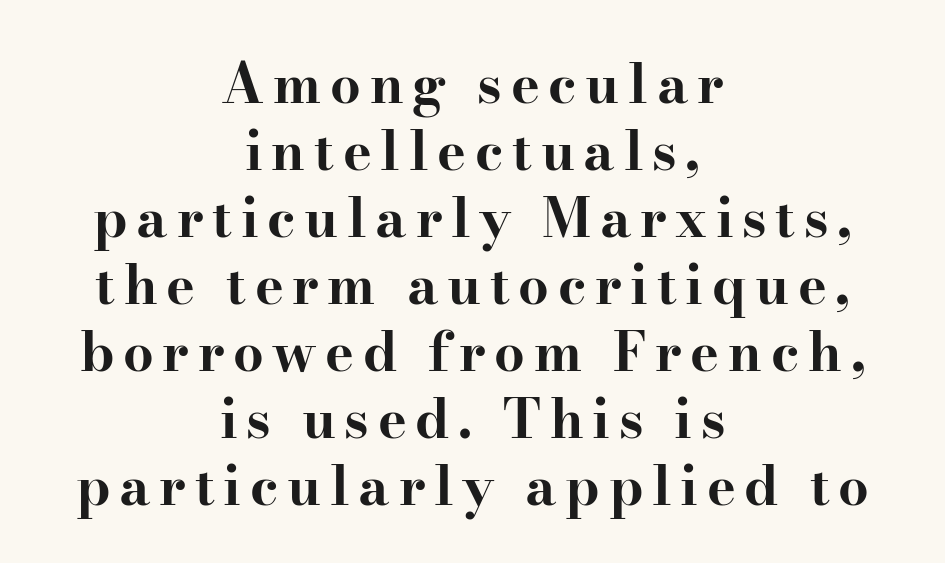
The image shows 54 px bold, wide serif type, upright; set centered, line spacing 1.24x, not underlined; high stroke contrast and a small x-height.
